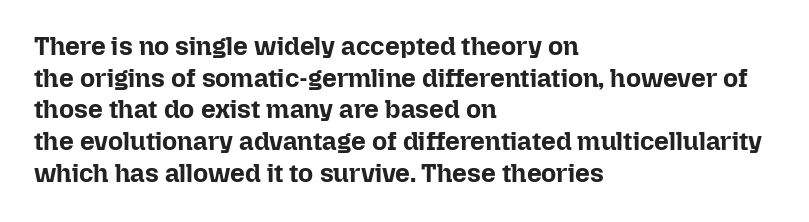
Q: Is the text bold? A: Yes.
Q: Is the text italic (slanted)? A: No, it is upright.
Q: Is the text underlined? A: No.
Q: How is the paragraph aligned? A: Left-aligned.
Q: Is the spacing between letters normal or unusually wide? A: Normal.
